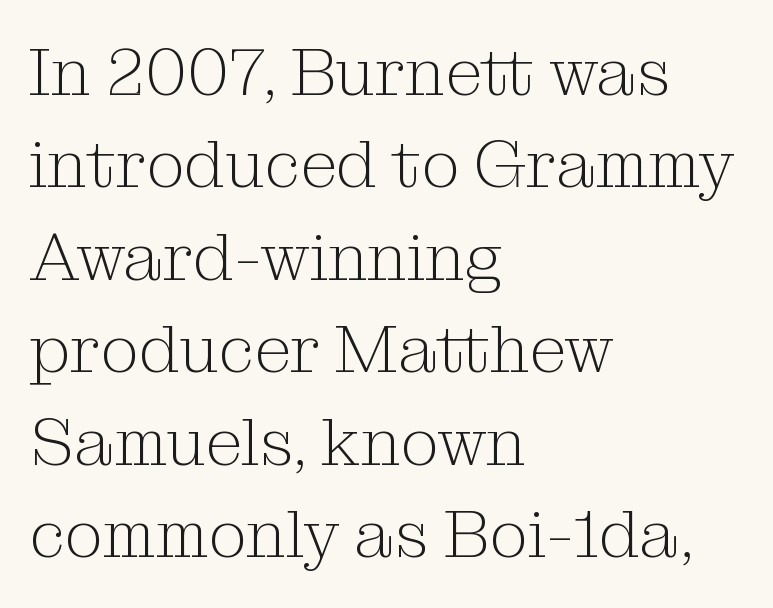
{"serif": "yes", "italic": "no", "bold": "no", "weight": "light", "width": "normal", "stroke_contrast": "medium", "x_height": "medium", "monospaced": "no", "underline": "no", "align": "left", "line_spacing": "normal", "line_spacing_ratio": 1.38, "letter_spacing": "normal", "letter_spacing_em": 0.0, "glyph_px": 67}
